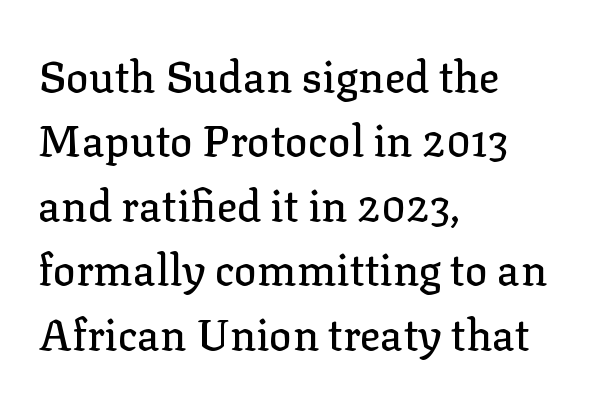
Q: Is the text italic (slanted)? A: No, it is upright.
Q: Is the typeface a serif or a sans-serif typeface? A: Serif.
Q: Is the text underlined? A: No.
Q: How is the paragraph aligned? A: Left-aligned.
Q: Is the spacing between letters normal or unusually wide? A: Normal.
Q: Is the spacing between lines tight, normal or loose? A: Normal.
Q: Width (condensed, normal, or wide)? A: Normal.
Q: Stroke contrast? A: Low.
Q: x-height? A: Medium.
Q: Monospaced? A: No.
